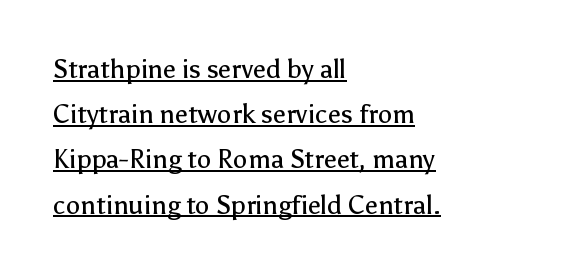
The image shows 26 px text type, upright; set left-aligned, line spacing 1.74x, normal letter spacing, underlined.
